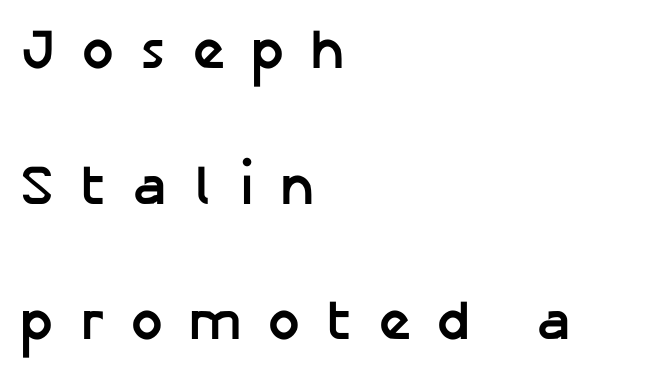
The image shows 56 px semibold sans-serif type, upright; set left-aligned, loose line spacing (2.42x), unusually wide letter spacing (+0.47 em), not underlined; low stroke contrast and a medium x-height.
